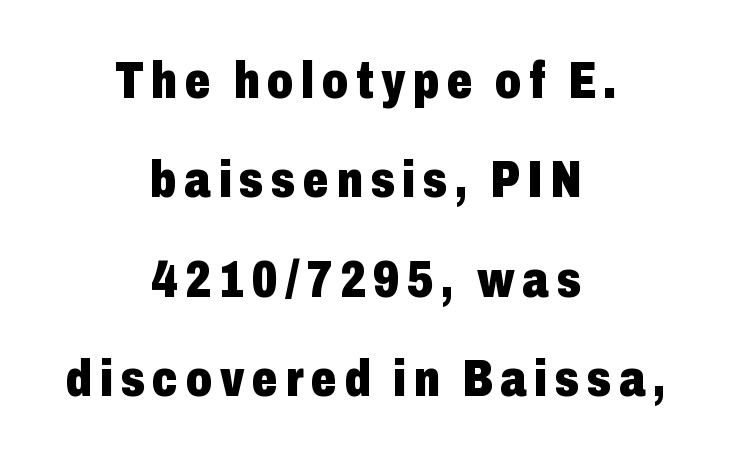
Q: Is the text bold? A: Yes.
Q: Is the text italic (slanted)? A: No, it is upright.
Q: Is the typeface a serif or a sans-serif typeface? A: Sans-serif.
Q: Is the text underlined? A: No.
Q: How is the paragraph aligned? A: Centered.
Q: Is the spacing between lines tight, normal or loose? A: Loose.
Q: Width (condensed, normal, or wide)? A: Condensed.
Q: Stroke contrast? A: Low.
Q: x-height? A: Medium.
Q: Monospaced? A: No.
